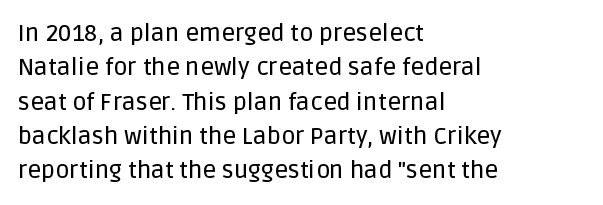
The image shows 24 px text type, upright; set left-aligned, normal line spacing (1.43x), normal letter spacing, not underlined.
